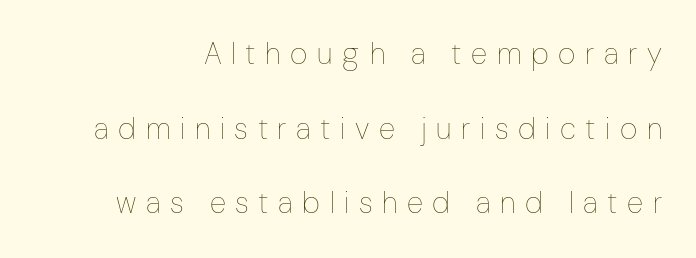
Q: Is the text bold? A: No.
Q: Is the text italic (slanted)? A: No, it is upright.
Q: Is the text underlined? A: No.
Q: Is the spacing between letters normal or unusually wide? A: Unusually wide.
Q: Is the spacing between lines tight, normal or loose? A: Loose.
Q: Width (condensed, normal, or wide)? A: Condensed.
Q: Stroke contrast? A: Low.
Q: x-height? A: Medium.
Q: Monospaced? A: No.
